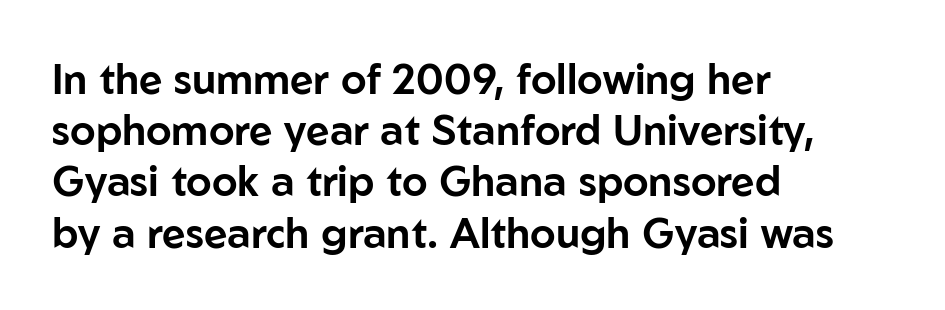
Q: Is the text italic (slanted)? A: No, it is upright.
Q: Is the typeface a serif or a sans-serif typeface? A: Sans-serif.
Q: Is the text underlined? A: No.
Q: How is the paragraph aligned? A: Left-aligned.
Q: Is the spacing between letters normal or unusually wide? A: Normal.
Q: Is the spacing between lines tight, normal or loose? A: Normal.
Q: Width (condensed, normal, or wide)? A: Normal.
Q: Stroke contrast? A: Low.
Q: x-height? A: Medium.
Q: Monospaced? A: No.
